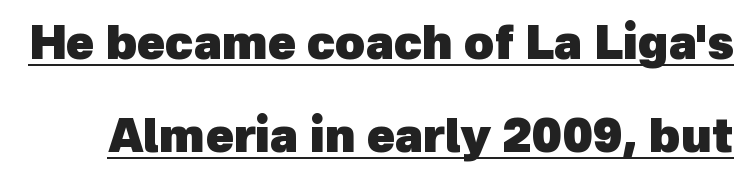
The image shows 46 px heavy sans-serif type; set loose line spacing (2.02x), normal letter spacing, underlined; a medium x-height.
